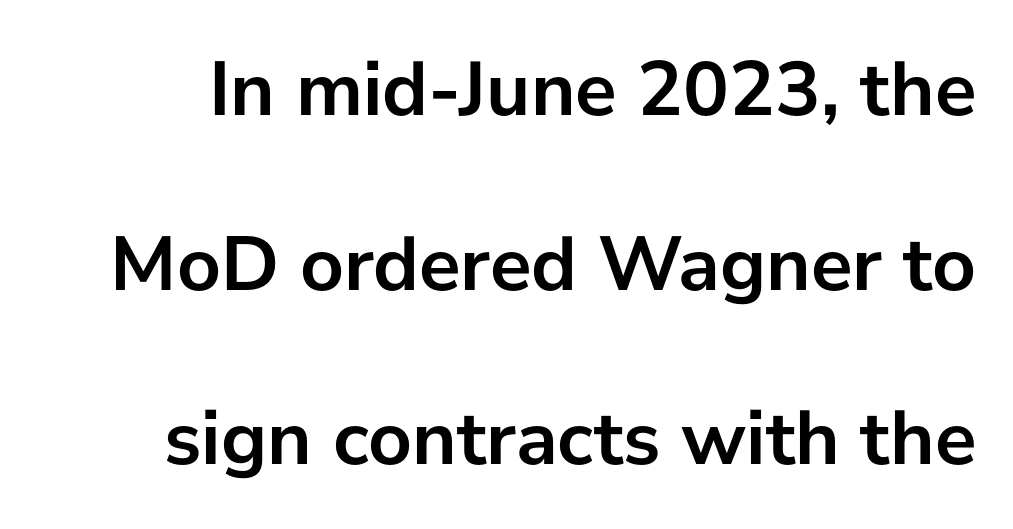
{"serif": "no", "italic": "no", "bold": "yes", "weight": "semibold", "width": "normal", "stroke_contrast": "low", "x_height": "medium", "monospaced": "no", "underline": "no", "line_spacing": "loose", "line_spacing_ratio": 2.24, "letter_spacing": "normal", "letter_spacing_em": 0.0, "glyph_px": 78}
